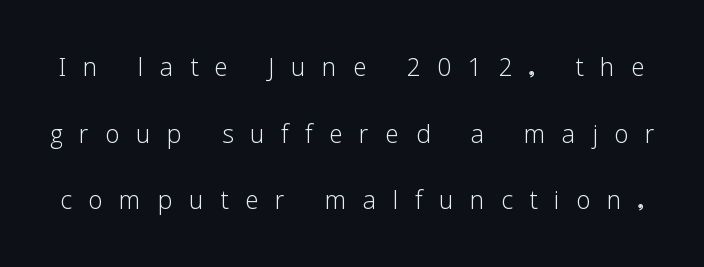
{"serif": "no", "italic": "no", "bold": "no", "weight": "light", "width": "normal", "stroke_contrast": "low", "x_height": "medium", "monospaced": "no", "underline": "no", "line_spacing": "loose", "line_spacing_ratio": 2.02, "letter_spacing": "wide", "letter_spacing_em": 0.5, "glyph_px": 33}
